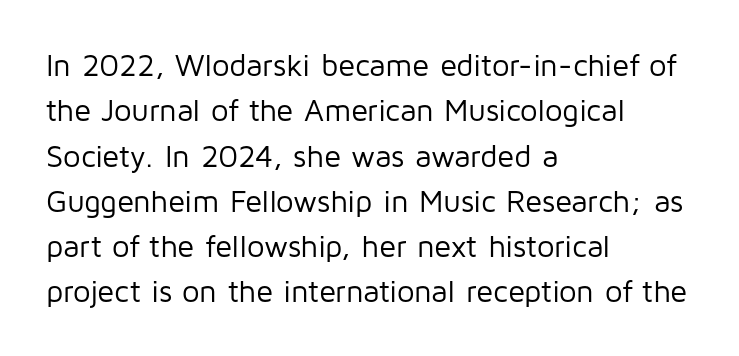
Is this a fixed-width face? No — the glyphs have proportional, varying widths. Bare-footed words on every line. Short and long lines alike share a common starting point at left. Between one letter and the next there's only the usual sliver of space. The specimen reads as upright at a glance.
